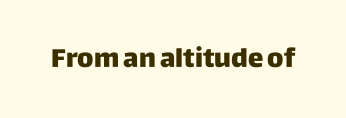
The image shows 26 px bold type, upright; set normal letter spacing, not underlined.
